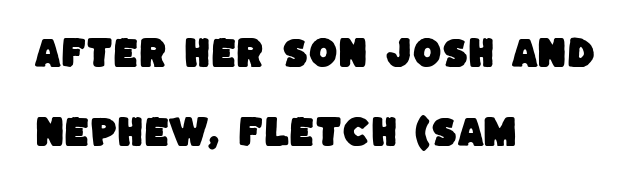
A typesetter would call this leading open, well beyond the default. Caption: standard tracking, unaltered. Does the copy run flush right? No — it runs flush left. The passage shown is typeset with a sans-serif family. The rendering uses natural spacing where letterforms have individual widths. The area under the type is left untouched.
